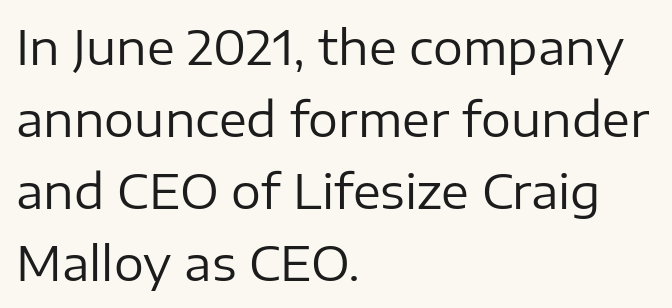
The image shows 47 px regular-weight sans-serif type, upright; set left-aligned, normal line spacing (1.53x), normal letter spacing, not underlined; low stroke contrast and a medium x-height.
